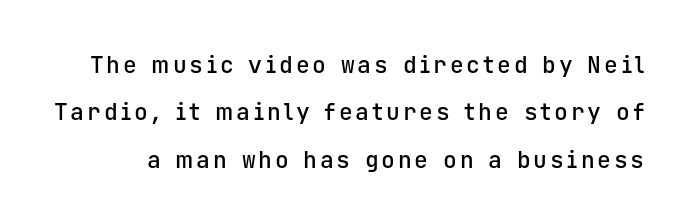
Q: Is the text bold? A: Semi-bold.
Q: Is the text italic (slanted)? A: No, it is upright.
Q: Is the text underlined? A: No.
Q: Is the spacing between lines tight, normal or loose? A: Loose.
